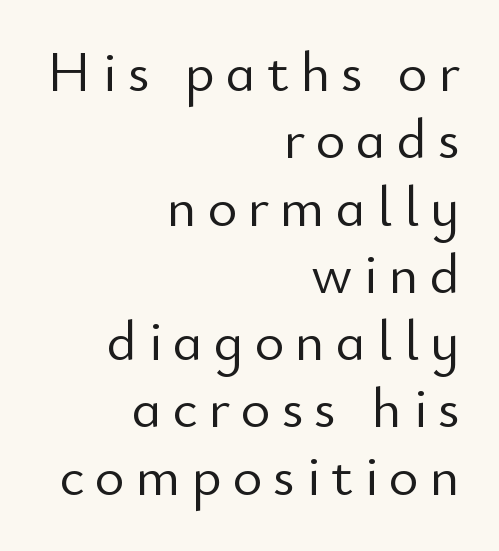
The image shows 57 px light sans-serif type, upright; set right-aligned, line spacing 1.18x, not underlined; low stroke contrast and a small x-height.
